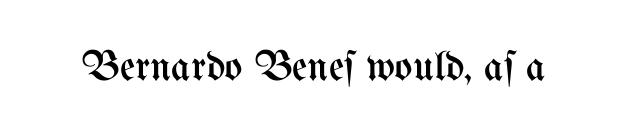
No italicization has been applied; the sample stays upright. The type is set solid horizontally, with unmodified tracking. This reads as an unemphasized weight, regular at the heaviest. The zone under the glyphs is completely vacant.
